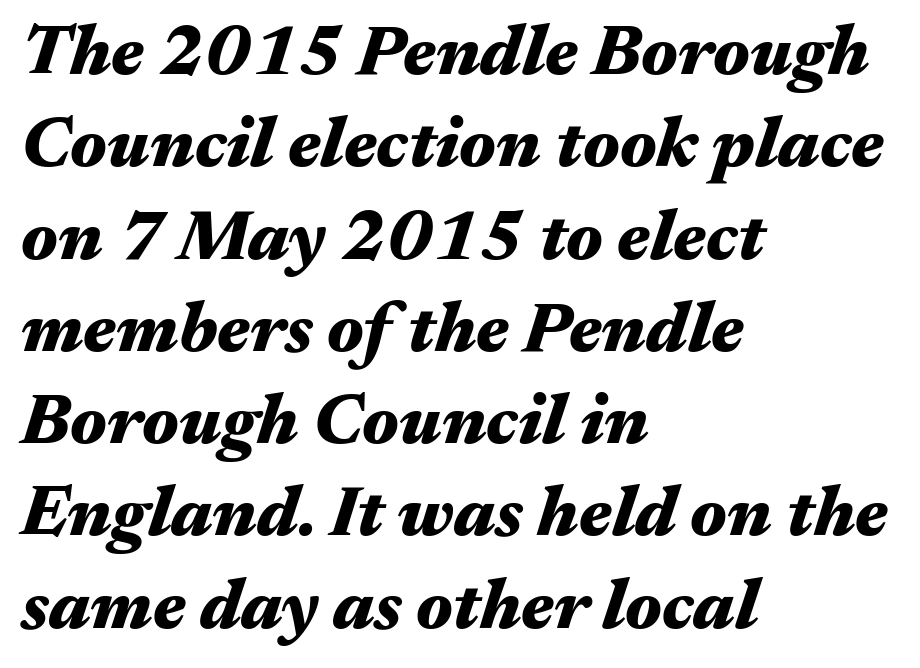
The image shows 71 px heavy, wide type, italic (leaning right); set left-aligned, normal line spacing (1.3x), normal letter spacing, not underlined; medium stroke contrast and a medium x-height.
